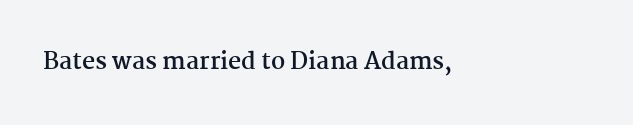
Only glyphs here, with clear space below each row. Posture: straight, roman, zero tilt. The line texture is even and compact thanks to regular tracking. Strokes here are thick enough to call this a true bold. These lines stack with their left ends in a neat column.
